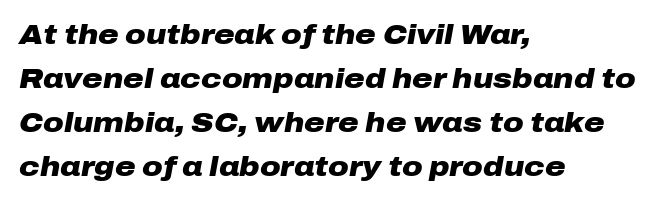
{"italic": "yes", "lean": "right", "slant_degrees": 10, "bold": "yes", "weight": "heavy", "width": "wide", "stroke_contrast": "low", "x_height": "medium", "monospaced": "no", "underline": "no", "align": "left", "line_spacing": "normal", "line_spacing_ratio": 1.57, "letter_spacing": "normal", "letter_spacing_em": 0.0, "glyph_px": 28}
